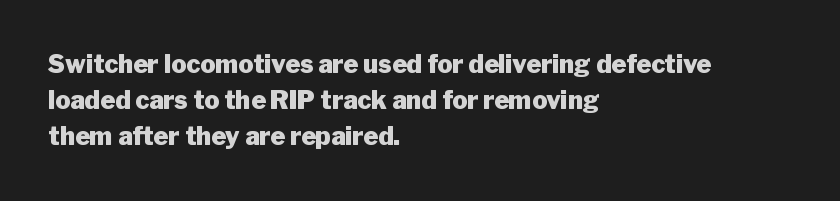
Q: Is the text bold? A: Yes.
Q: Is the text italic (slanted)? A: No, it is upright.
Q: Is the text underlined? A: No.
Q: How is the paragraph aligned? A: Left-aligned.
Q: Is the spacing between letters normal or unusually wide? A: Normal.
Q: Is the spacing between lines tight, normal or loose? A: Normal.
